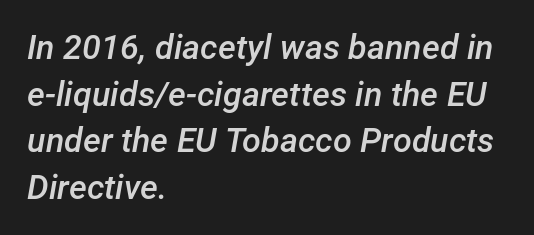
Q: Is the text bold? A: Semi-bold.
Q: Is the text italic (slanted)? A: Yes, it leans right by about 12 degrees.
Q: Is the text underlined? A: No.
Q: How is the paragraph aligned? A: Left-aligned.
Q: Is the spacing between letters normal or unusually wide? A: Normal.
Q: Is the spacing between lines tight, normal or loose? A: Normal.
Q: Width (condensed, normal, or wide)? A: Normal.
Q: Stroke contrast? A: Low.
Q: x-height? A: Medium.
Q: Monospaced? A: No.
